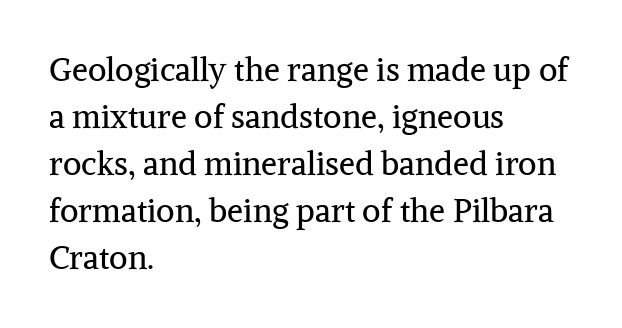
Q: Is the text bold? A: No.
Q: Is the text italic (slanted)? A: No, it is upright.
Q: Is the typeface a serif or a sans-serif typeface? A: Serif.
Q: Is the text underlined? A: No.
Q: How is the paragraph aligned? A: Left-aligned.
Q: Is the spacing between letters normal or unusually wide? A: Normal.
Q: Is the spacing between lines tight, normal or loose? A: Normal.
Q: Width (condensed, normal, or wide)? A: Normal.
Q: Stroke contrast? A: Medium.
Q: x-height? A: Medium.
Q: Monospaced? A: No.
